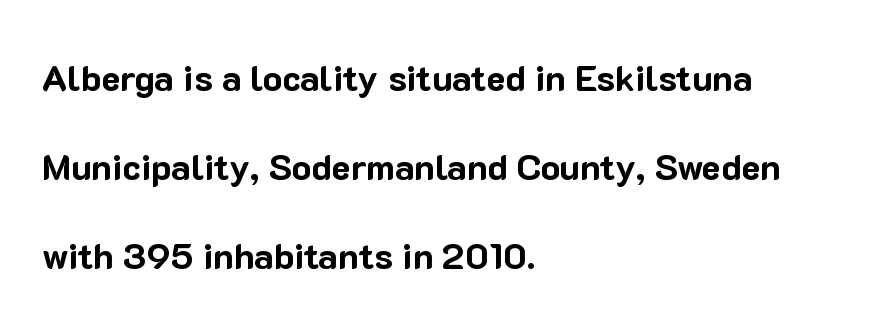
The image shows 36 px bold sans-serif type, upright; set left-aligned, loose line spacing (2.47x), normal letter spacing, not underlined; low stroke contrast and a medium x-height.
